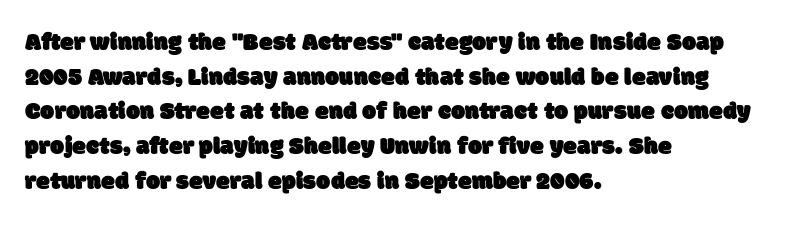
The image shows 25 px text type; set left-aligned, normal line spacing (1.39x), normal letter spacing, not underlined.
